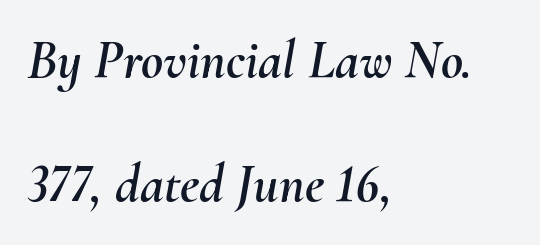
The image shows 54 px text type, italic (leaning right); set left-aligned, loose line spacing (2.3x), normal letter spacing, not underlined; medium stroke contrast and a small x-height.
